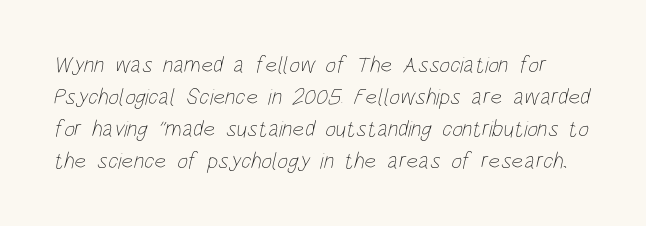
Bold? No — there's no thickening of the strokes. The space beneath each line is pristine and unruled. Standard letterfit; no display-style spreading of the glyphs. The space between consecutive lines is moderate.
